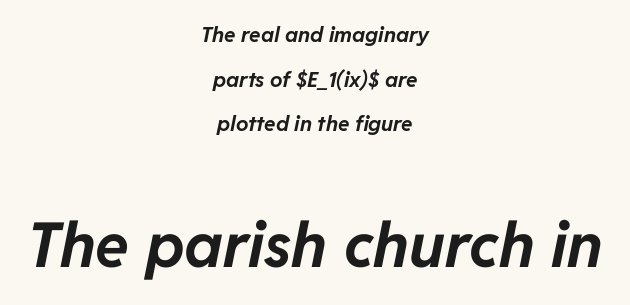
Q: Is the text bold? A: Yes.
Q: Is the text italic (slanted)? A: Yes, it leans right by about 11 degrees.
Q: Is the text underlined? A: No.
Q: How is the paragraph aligned? A: Centered.
Q: Is the spacing between letters normal or unusually wide? A: Normal.
Q: Is the spacing between lines tight, normal or loose? A: Loose.
Q: Which block of text is set in a larger size, the first (top) or the second (bottom)? A: The second (bottom) one.
Q: Width (condensed, normal, or wide)? A: Normal.
Q: Stroke contrast? A: Low.
Q: x-height? A: Medium.
Q: Monospaced? A: No.
